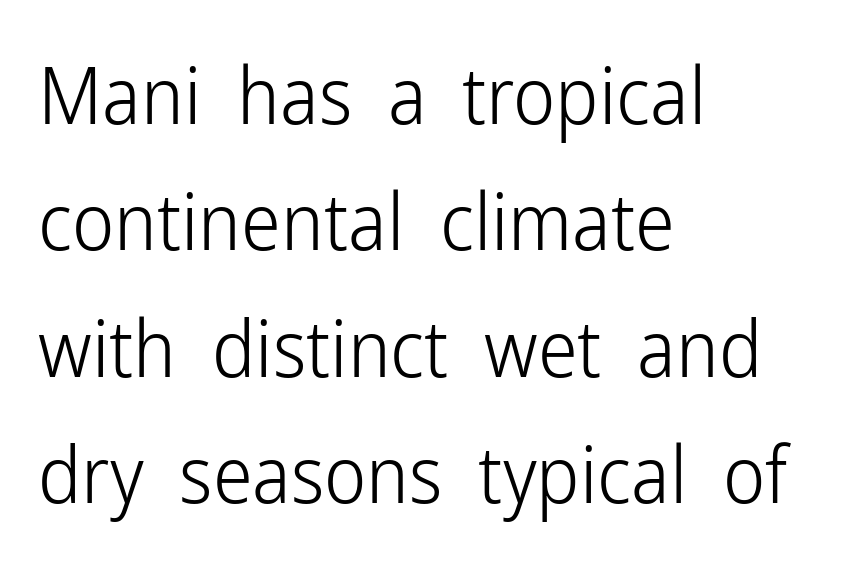
{"serif": "no", "italic": "no", "bold": "no", "weight": "light", "width": "condensed", "stroke_contrast": "low", "x_height": "medium", "monospaced": "no", "underline": "no", "align": "left", "line_spacing": "normal", "line_spacing_ratio": 1.58, "letter_spacing": "normal", "letter_spacing_em": 0.0, "glyph_px": 80}
